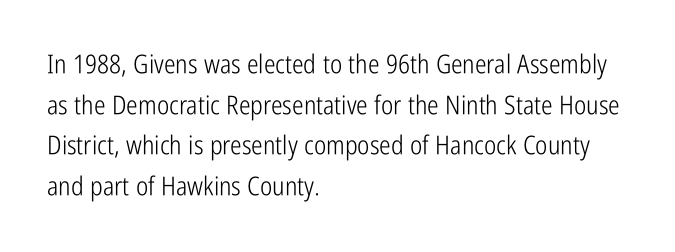
{"italic": "no", "bold": "no", "underline": "no", "align": "left", "line_spacing": "normal", "line_spacing_ratio": 1.56, "letter_spacing": "normal", "letter_spacing_em": 0.0, "glyph_px": 26}
